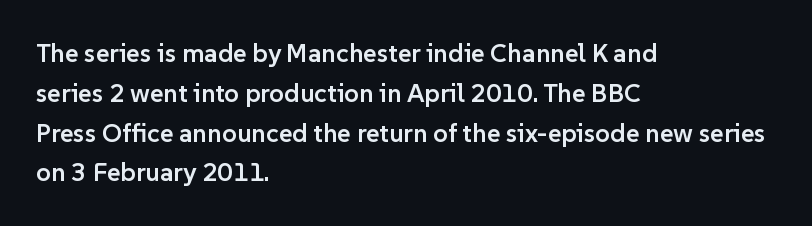
Q: Is the text bold? A: Semi-bold.
Q: Is the text italic (slanted)? A: No, it is upright.
Q: Is the text underlined? A: No.
Q: How is the paragraph aligned? A: Left-aligned.
Q: Is the spacing between letters normal or unusually wide? A: Normal.
Q: Is the spacing between lines tight, normal or loose? A: Normal.
